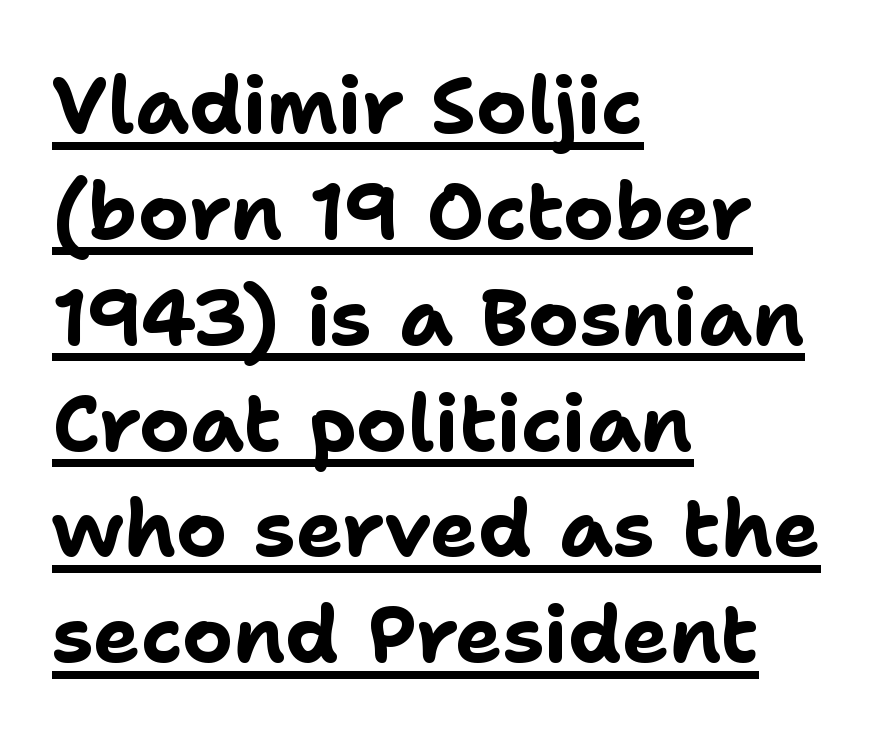
Q: Is the text bold? A: Yes.
Q: Is the text italic (slanted)? A: No, it is upright.
Q: Is the typeface a serif or a sans-serif typeface? A: Sans-serif.
Q: Is the text underlined? A: Yes.
Q: How is the paragraph aligned? A: Left-aligned.
Q: Is the spacing between letters normal or unusually wide? A: Normal.
Q: Is the spacing between lines tight, normal or loose? A: Normal.
Q: Width (condensed, normal, or wide)? A: Normal.
Q: Stroke contrast? A: Low.
Q: x-height? A: Medium.
Q: Monospaced? A: No.
